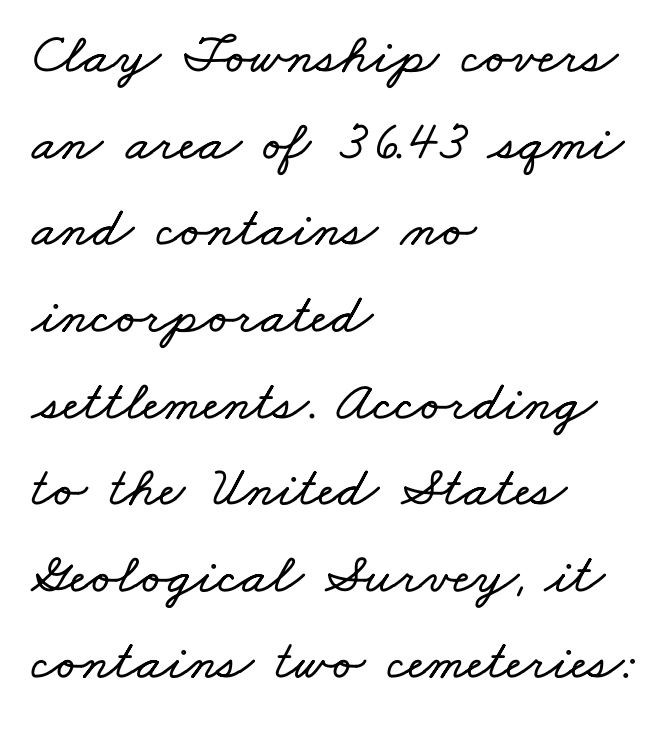
Q: Is the text underlined? A: No.
Q: How is the paragraph aligned? A: Left-aligned.
Q: Is the spacing between letters normal or unusually wide? A: Normal.
Q: Is the spacing between lines tight, normal or loose? A: Normal.
Q: Width (condensed, normal, or wide)? A: Wide.
Q: Stroke contrast? A: Low.
Q: x-height? A: Small.
Q: Monospaced? A: No.
